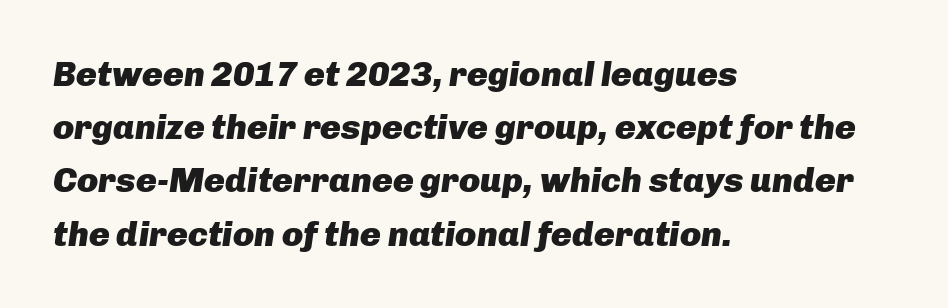
One-word summary of the alignment: left. Italic: yes, the glyphs are oblique. The letters advance in unequal steps, a hallmark of proportional type. Nobody drew a line under any word here. Summary of vertical rhythm: regular, with standard interline spacing.
